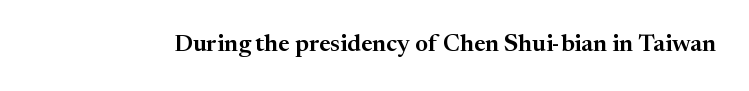
The image shows 24 px text type, upright; set normal letter spacing, not underlined.
